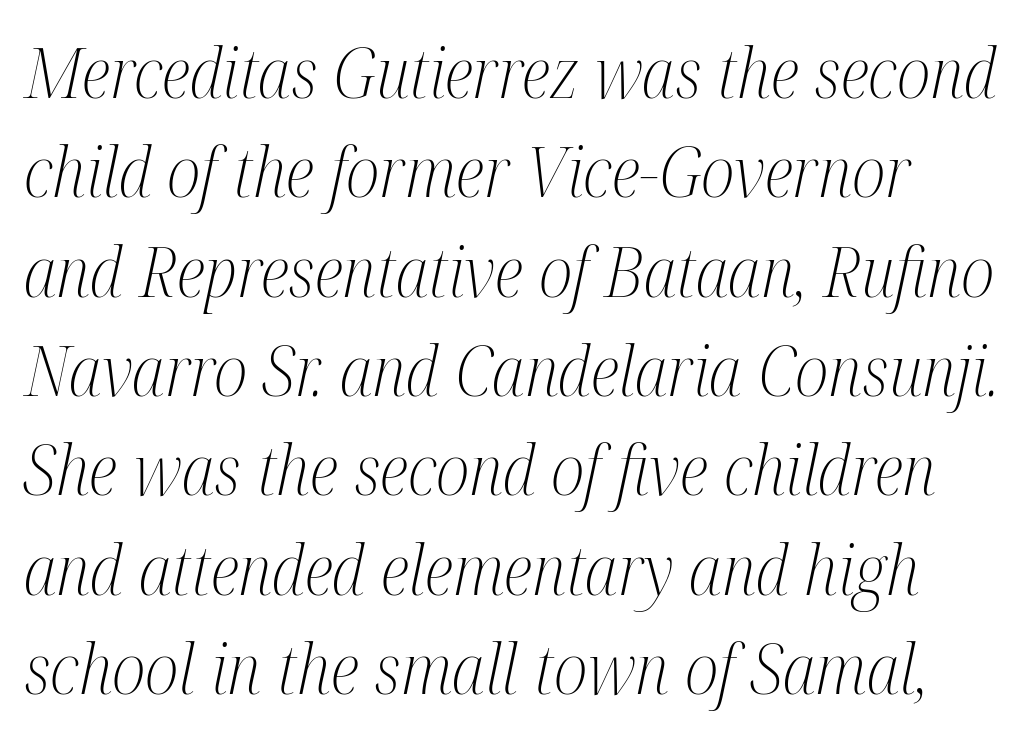
The passage shown is typed in a proportional face where columns would drift. Alignment: flush left. Nobody touched the tracking dial on this one. This sample uses a serif face. Is the type slanted? Yes — the strokes lean at a clear angle.
